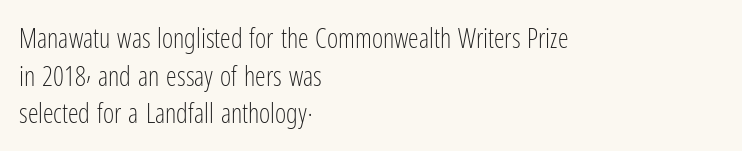
Q: Is the text bold? A: No.
Q: Is the text italic (slanted)? A: No, it is upright.
Q: Is the text underlined? A: No.
Q: How is the paragraph aligned? A: Left-aligned.
Q: Is the spacing between letters normal or unusually wide? A: Normal.
Q: Is the spacing between lines tight, normal or loose? A: Normal.
